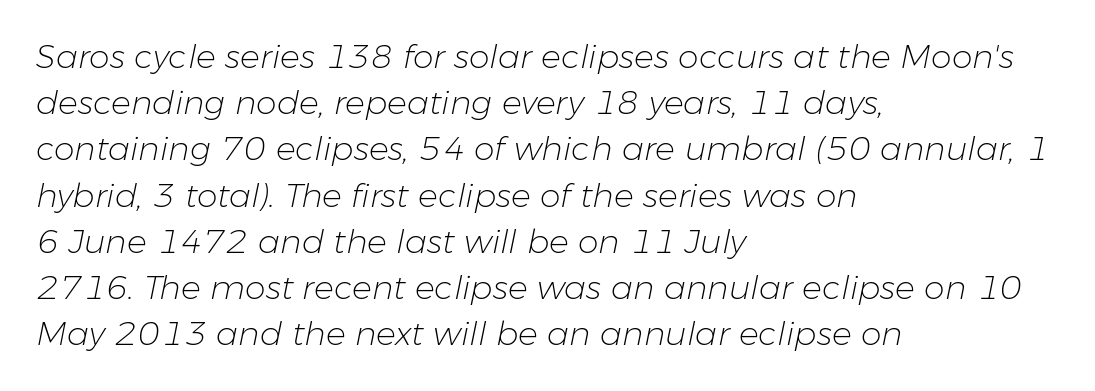
{"italic": "yes", "lean": "right", "slant_degrees": 11, "bold": "no", "weight": "light", "width": "normal", "stroke_contrast": "low", "x_height": "medium", "monospaced": "no", "underline": "no", "align": "left", "line_spacing": "normal", "line_spacing_ratio": 1.4, "letter_spacing": "normal", "letter_spacing_em": 0.0, "glyph_px": 33}
